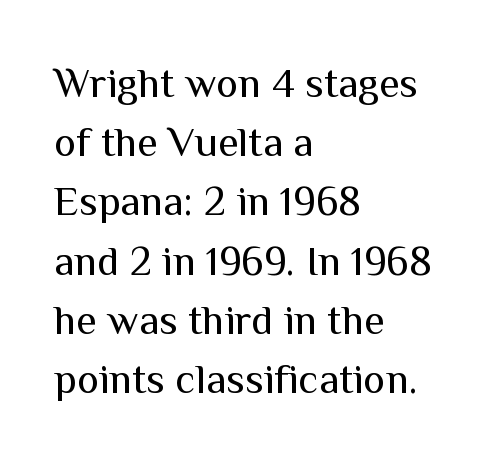
Q: Is the text bold? A: No.
Q: Is the text italic (slanted)? A: No, it is upright.
Q: Is the typeface a serif or a sans-serif typeface? A: Sans-serif.
Q: Is the text underlined? A: No.
Q: How is the paragraph aligned? A: Left-aligned.
Q: Is the spacing between letters normal or unusually wide? A: Normal.
Q: Is the spacing between lines tight, normal or loose? A: Normal.
Q: Width (condensed, normal, or wide)? A: Normal.
Q: Stroke contrast? A: Medium.
Q: x-height? A: Medium.
Q: Monospaced? A: No.
